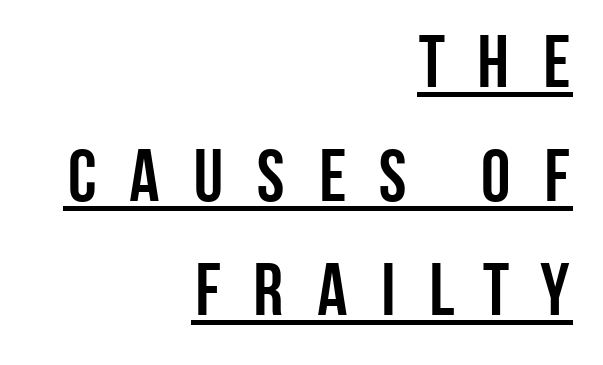
{"serif": "no", "italic": "no", "bold": "yes", "weight": "semibold", "width": "condensed", "stroke_contrast": "low", "x_height": "large", "monospaced": "no", "underline": "yes", "align": "right", "line_spacing": "normal", "line_spacing_ratio": 1.54, "letter_spacing": "wide", "letter_spacing_em": 0.37, "glyph_px": 74}
